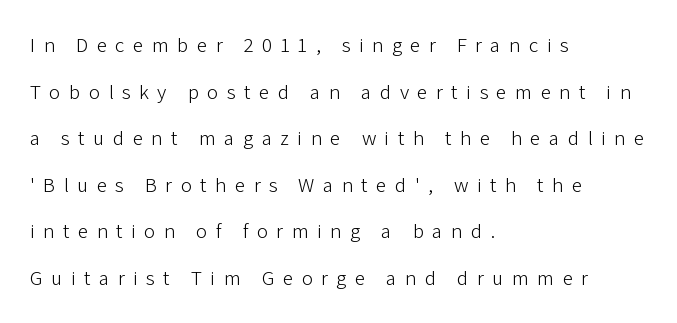
{"italic": "no", "bold": "no", "underline": "no", "align": "left", "line_spacing": "loose", "line_spacing_ratio": 2.22, "letter_spacing": "wide", "letter_spacing_em": 0.4, "glyph_px": 21}
